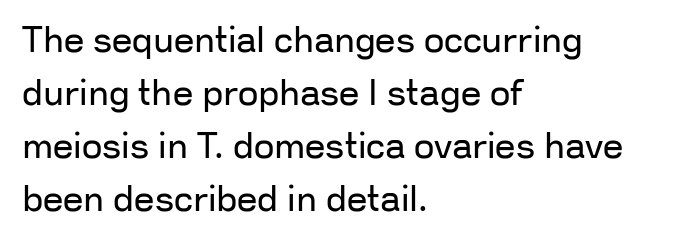
The image shows 36 px regular-weight sans-serif type, upright; set left-aligned, normal line spacing (1.47x), normal letter spacing, not underlined; low stroke contrast and a medium x-height.
